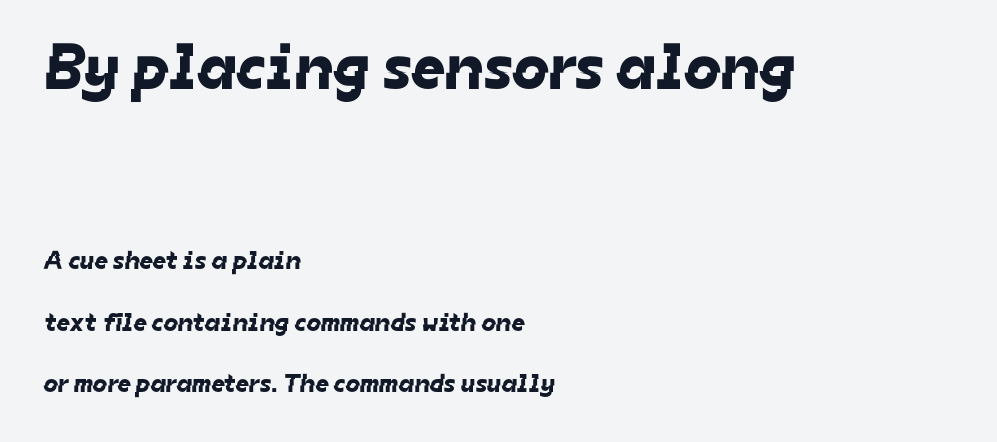
These two chunks differ in scale, with the top chunk taking the larger measure. Plain, unruled lines of type. Is this a fixed-width face? No — the glyphs have proportional, varying widths. The lines are spread far apart with generous leading.
